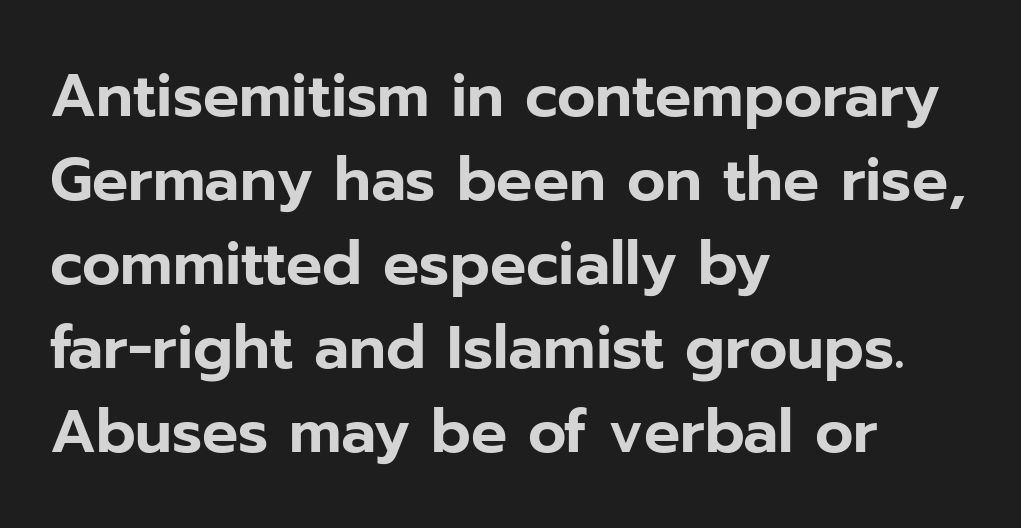
Q: Is the text italic (slanted)? A: No, it is upright.
Q: Is the typeface a serif or a sans-serif typeface? A: Sans-serif.
Q: Is the text underlined? A: No.
Q: How is the paragraph aligned? A: Left-aligned.
Q: Is the spacing between letters normal or unusually wide? A: Normal.
Q: Is the spacing between lines tight, normal or loose? A: Normal.
Q: Width (condensed, normal, or wide)? A: Normal.
Q: Stroke contrast? A: Low.
Q: x-height? A: Medium.
Q: Monospaced? A: No.
